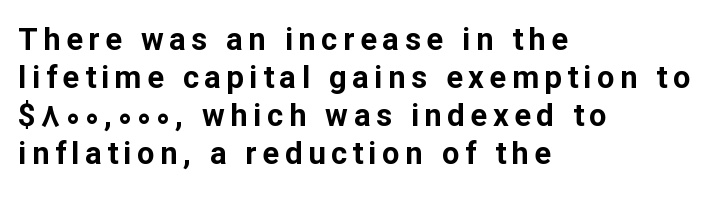
Q: Is the text bold? A: Yes.
Q: Is the text italic (slanted)? A: No, it is upright.
Q: Is the typeface a serif or a sans-serif typeface? A: Sans-serif.
Q: Is the text underlined? A: No.
Q: How is the paragraph aligned? A: Left-aligned.
Q: Width (condensed, normal, or wide)? A: Normal.
Q: Stroke contrast? A: Low.
Q: x-height? A: Medium.
Q: Monospaced? A: No.
